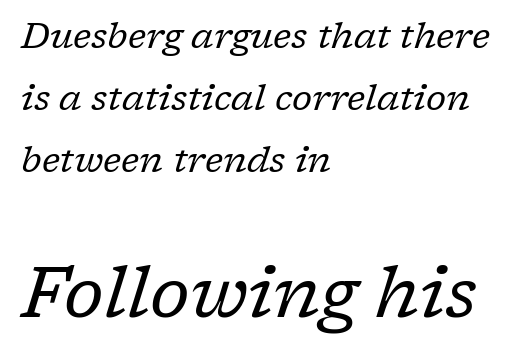
Q: Is the text bold? A: No.
Q: Is the text italic (slanted)? A: Yes, it leans right by about 17 degrees.
Q: Is the typeface a serif or a sans-serif typeface? A: Serif.
Q: Is the text underlined? A: No.
Q: How is the paragraph aligned? A: Left-aligned.
Q: Is the spacing between letters normal or unusually wide? A: Normal.
Q: Which block of text is set in a larger size, the first (top) or the second (bottom)? A: The second (bottom) one.
Q: Width (condensed, normal, or wide)? A: Normal.
Q: Stroke contrast? A: Low.
Q: x-height? A: Medium.
Q: Monospaced? A: No.
